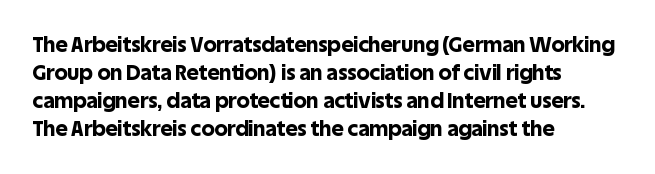
Style check: upright. Reading down the block, your eye returns to a fixed left position each line. This rendering leaves character spacing at its baseline value. Check under the words: just untouched page.
